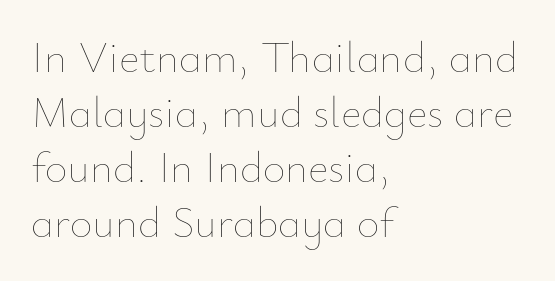
The image shows 44 px thin type, upright; set left-aligned, normal line spacing (1.25x), normal letter spacing, not underlined; low stroke contrast and a small x-height.
